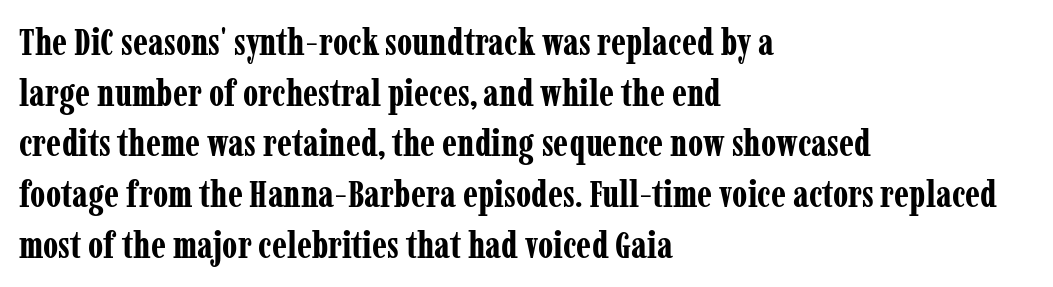
{"serif": "yes", "italic": "no", "bold": "yes", "weight": "bold", "width": "condensed", "stroke_contrast": "low", "x_height": "medium", "monospaced": "no", "underline": "no", "align": "left", "line_spacing": "normal", "line_spacing_ratio": 1.37, "letter_spacing": "normal", "letter_spacing_em": 0.0, "glyph_px": 37}
